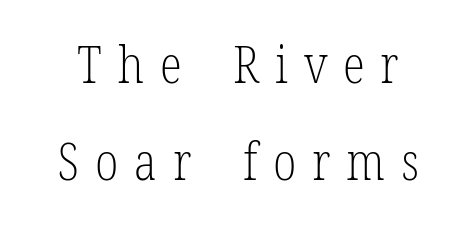
The image shows 51 px light, condensed serif type, upright; set loose line spacing (1.91x), unusually wide letter spacing (+0.31 em), not underlined; low stroke contrast and a medium x-height.
